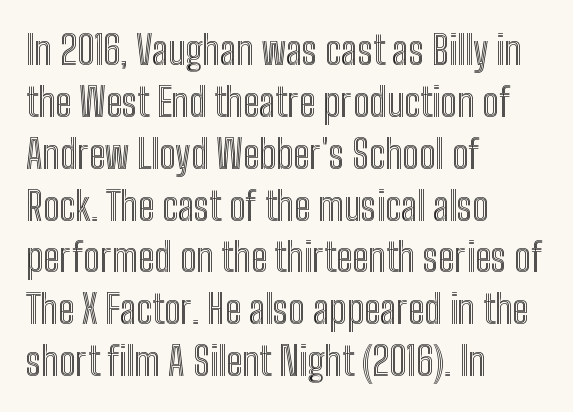
Q: Is the text italic (slanted)? A: No, it is upright.
Q: Is the text underlined? A: No.
Q: How is the paragraph aligned? A: Left-aligned.
Q: Is the spacing between letters normal or unusually wide? A: Normal.
Q: Is the spacing between lines tight, normal or loose? A: Normal.
Q: Width (condensed, normal, or wide)? A: Condensed.
Q: x-height? A: Medium.
Q: Monospaced? A: No.
